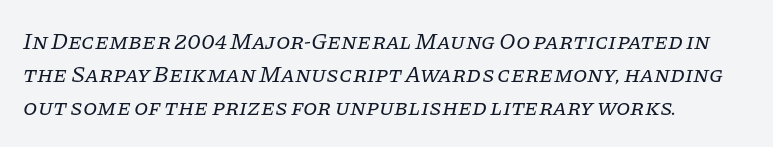
{"italic": "yes", "lean": "right", "slant_degrees": 11, "bold": "no", "underline": "no", "align": "left", "line_spacing": "normal", "line_spacing_ratio": 1.44, "letter_spacing": "normal", "letter_spacing_em": 0.0, "glyph_px": 23}
